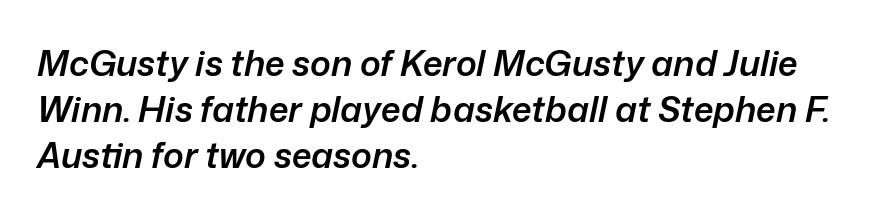
Q: Is the text bold? A: Semi-bold.
Q: Is the text italic (slanted)? A: Yes, it leans right by about 12 degrees.
Q: Is the text underlined? A: No.
Q: How is the paragraph aligned? A: Left-aligned.
Q: Is the spacing between letters normal or unusually wide? A: Normal.
Q: Is the spacing between lines tight, normal or loose? A: Normal.
Q: Width (condensed, normal, or wide)? A: Normal.
Q: Stroke contrast? A: Low.
Q: x-height? A: Medium.
Q: Monospaced? A: No.
